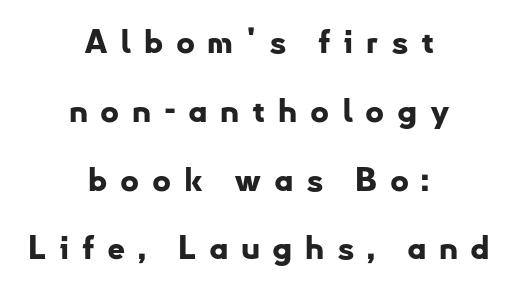
Q: Is the text bold? A: Yes.
Q: Is the text italic (slanted)? A: No, it is upright.
Q: Is the typeface a serif or a sans-serif typeface? A: Sans-serif.
Q: Is the text underlined? A: No.
Q: How is the paragraph aligned? A: Centered.
Q: Is the spacing between letters normal or unusually wide? A: Unusually wide.
Q: Is the spacing between lines tight, normal or loose? A: Loose.
Q: Width (condensed, normal, or wide)? A: Normal.
Q: Stroke contrast? A: Low.
Q: x-height? A: Small.
Q: Monospaced? A: No.
